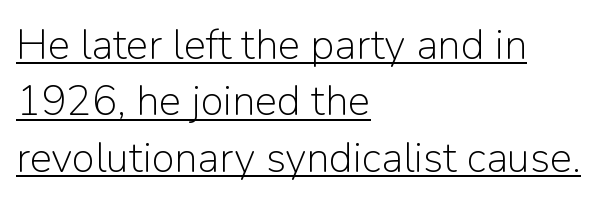
The image shows 42 px light sans-serif type, upright; set left-aligned, normal line spacing (1.34x), normal letter spacing, underlined; low stroke contrast and a medium x-height.
